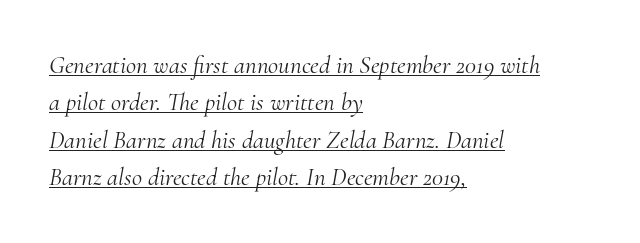
The image shows 25 px text type, italic (leaning right); set left-aligned, normal line spacing (1.5x), normal letter spacing, underlined.
